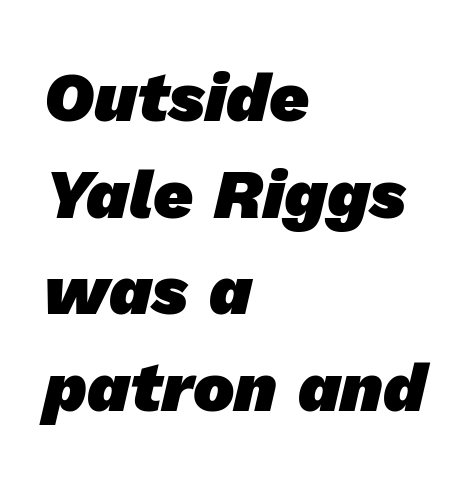
The image shows 69 px heavy sans-serif type; set left-aligned, normal line spacing (1.4x), normal letter spacing, not underlined; low stroke contrast and a medium x-height.
